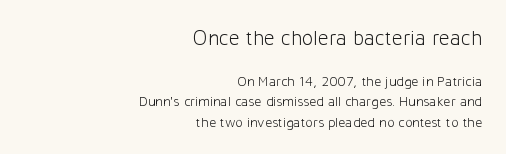
{"italic": "no", "bold": "no", "underline": "no", "align": "right", "line_spacing": "normal", "line_spacing_ratio": 1.47, "letter_spacing": "normal", "letter_spacing_em": 0.0, "larger_block": "first", "size_ratio": 1.5, "glyph_px": 21}
